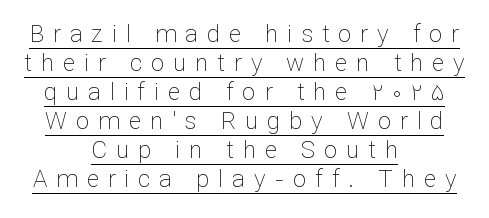
The image shows 24 px text type, upright; set centered, line spacing 1.21x, unusually wide letter spacing (+0.37 em), underlined.
